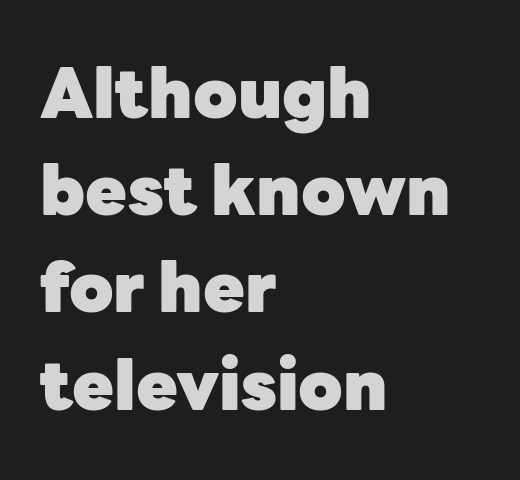
The image shows 68 px heavy sans-serif type, upright; set left-aligned, normal line spacing (1.43x), normal letter spacing, not underlined; low stroke contrast and a medium x-height.
